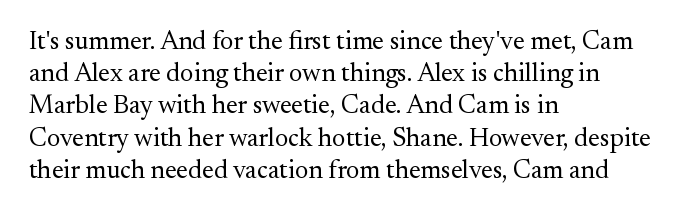
{"italic": "no", "bold": "no", "underline": "no", "align": "left", "line_spacing_ratio": 1.24, "letter_spacing": "normal", "letter_spacing_em": 0.0, "glyph_px": 26}
